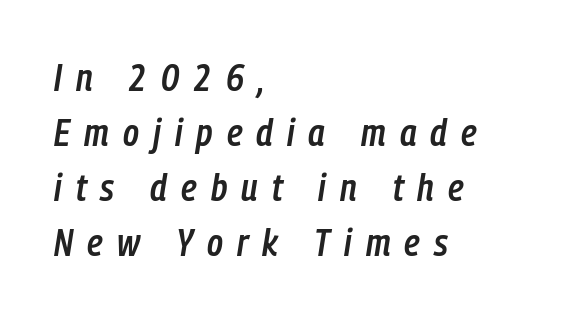
The image shows 38 px semibold, condensed type, italic (leaning right); set left-aligned, normal line spacing (1.45x), unusually wide letter spacing (+0.37 em), not underlined; low stroke contrast and a medium x-height.
